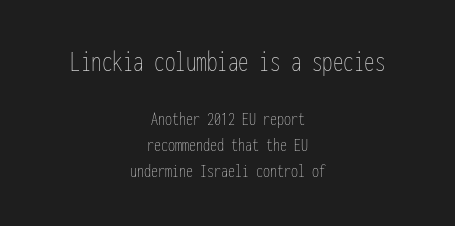
{"italic": "no", "bold": "no", "weight": "thin", "width": "condensed", "stroke_contrast": "low", "x_height": "medium", "monospaced": "yes", "underline": "no", "align": "center", "line_spacing": "normal", "line_spacing_ratio": 1.28, "letter_spacing": "normal", "letter_spacing_em": 0.0, "larger_block": "first", "size_ratio": 1.5, "glyph_px": 30}
